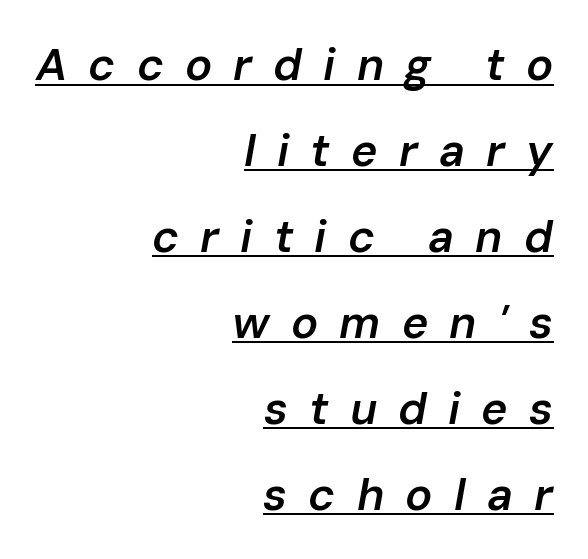
Set as a demibold, roughly 600 on the weight scale. A great deal of white space separates one row of letters from the next. These lines are rendered in a variable-pitch font. The paragraph has a hard right edge and a soft left edge.
